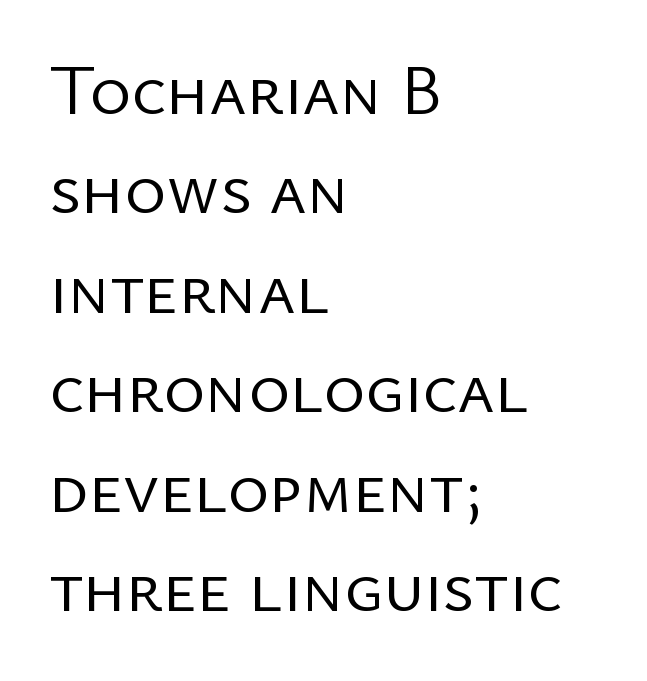
Q: Is the text bold? A: No.
Q: Is the text italic (slanted)? A: No, it is upright.
Q: Is the typeface a serif or a sans-serif typeface? A: Sans-serif.
Q: Is the text underlined? A: No.
Q: How is the paragraph aligned? A: Left-aligned.
Q: Is the spacing between letters normal or unusually wide? A: Normal.
Q: Is the spacing between lines tight, normal or loose? A: Normal.
Q: Width (condensed, normal, or wide)? A: Normal.
Q: Stroke contrast? A: Low.
Q: x-height? A: Medium.
Q: Monospaced? A: No.
